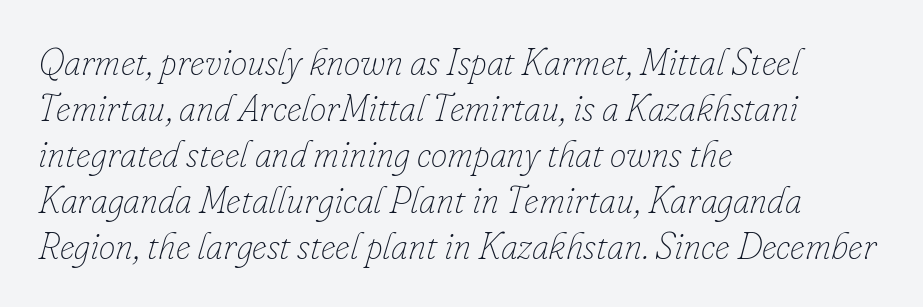
{"italic": "yes", "lean": "right", "slant_degrees": 16, "bold": "no", "weight": "thin", "width": "normal", "stroke_contrast": "low", "x_height": "small", "monospaced": "no", "underline": "no", "align": "left", "line_spacing_ratio": 1.24, "letter_spacing": "normal", "letter_spacing_em": 0.0, "glyph_px": 37}
